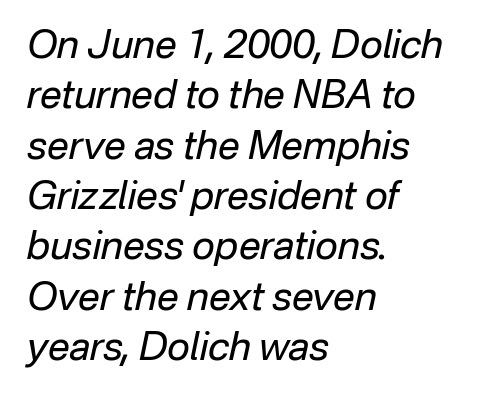
Here the designer chose a conventional face with non-uniform glyph widths. Regular leading. Decoration check: the copy has no underline. The letters sit at their default tracking, neither squeezed nor spread.
